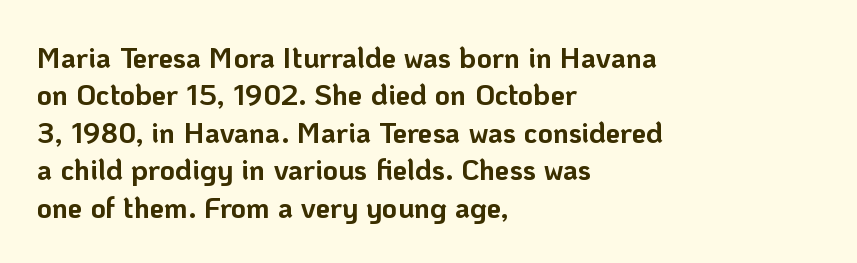
The image shows 29 px bold sans-serif type, upright; set left-aligned, normal line spacing (1.29x), normal letter spacing, not underlined; low stroke contrast and a medium x-height.
